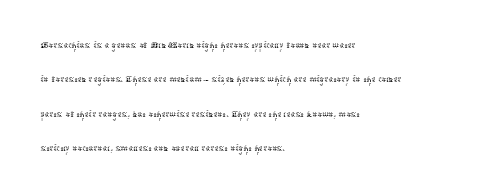
Q: Is the text bold? A: No.
Q: Is the text italic (slanted)? A: No, it is upright.
Q: Is the text underlined? A: No.
Q: How is the paragraph aligned? A: Left-aligned.
Q: Is the spacing between letters normal or unusually wide? A: Normal.
Q: Is the spacing between lines tight, normal or loose? A: Normal.
